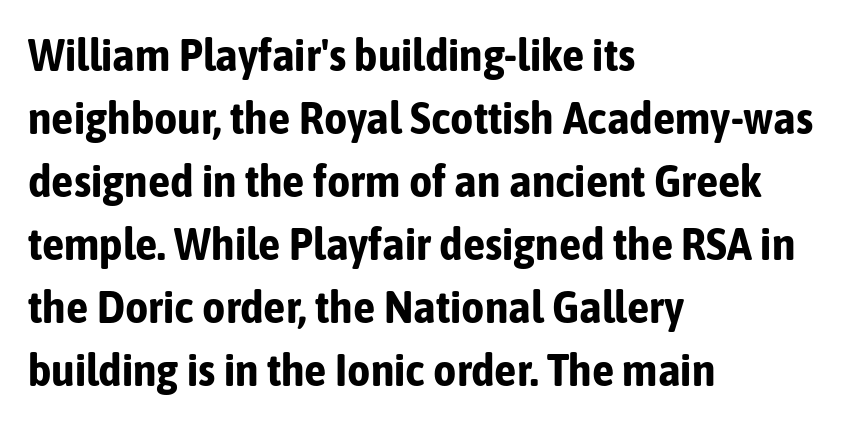
No extra tracking has been applied to these lines. The lettering stays uniformly vertical, giving the passage a roman look. Stroke thickness is high; the sample reads as a true bold. The space beneath each line is pristine and unruled. Is this a fixed-width face? No — the glyphs have proportional, varying widths.
